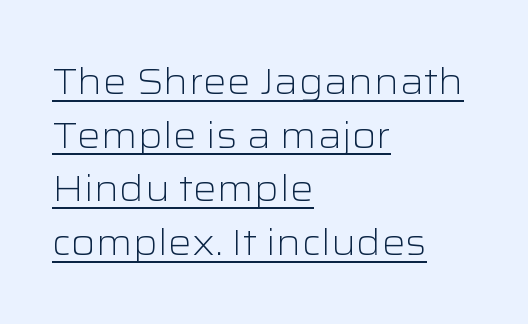
Q: Is the text bold? A: No.
Q: Is the text italic (slanted)? A: No, it is upright.
Q: Is the typeface a serif or a sans-serif typeface? A: Sans-serif.
Q: Is the text underlined? A: Yes.
Q: How is the paragraph aligned? A: Left-aligned.
Q: Is the spacing between letters normal or unusually wide? A: Normal.
Q: Is the spacing between lines tight, normal or loose? A: Normal.
Q: Width (condensed, normal, or wide)? A: Wide.
Q: Stroke contrast? A: Low.
Q: x-height? A: Medium.
Q: Monospaced? A: No.
